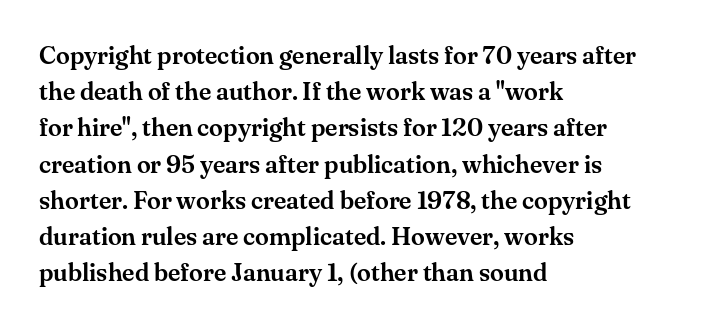
This sample keeps an unexceptional amount of space between lines. Characters follow at the spacing the type designer built in. Leftover space on each line is placed entirely after the last word. Nobody drew a line under any word here. The font's upright variant was chosen for this text.
